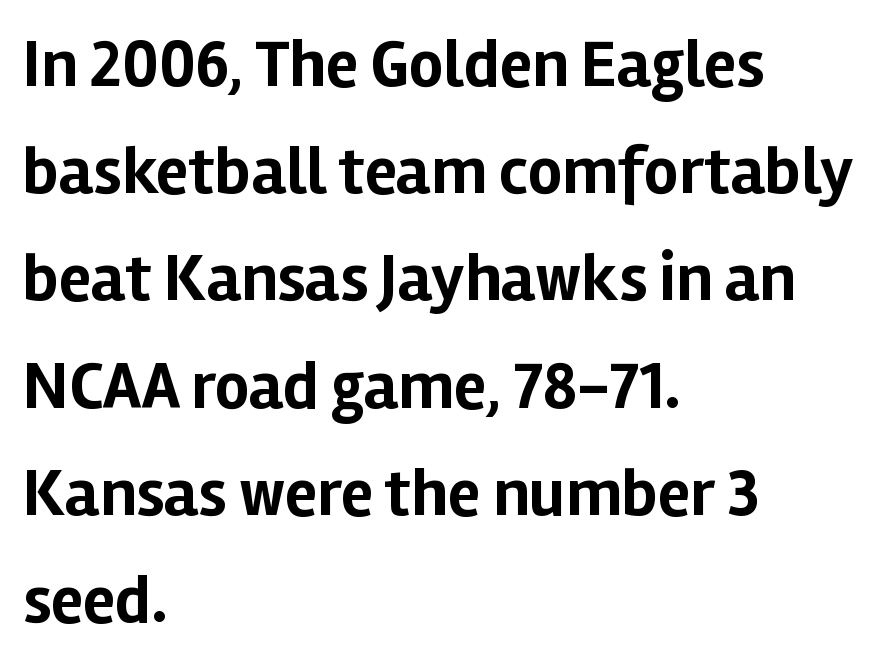
Q: Is the text bold? A: Yes.
Q: Is the text italic (slanted)? A: No, it is upright.
Q: Is the typeface a serif or a sans-serif typeface? A: Sans-serif.
Q: Is the text underlined? A: No.
Q: How is the paragraph aligned? A: Left-aligned.
Q: Is the spacing between letters normal or unusually wide? A: Normal.
Q: Is the spacing between lines tight, normal or loose? A: Normal.
Q: Width (condensed, normal, or wide)? A: Normal.
Q: Stroke contrast? A: Low.
Q: x-height? A: Medium.
Q: Monospaced? A: No.
